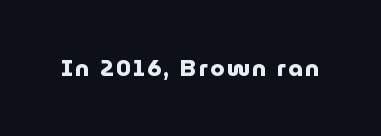
{"italic": "no", "bold": "yes", "underline": "no", "glyph_px": 23}
